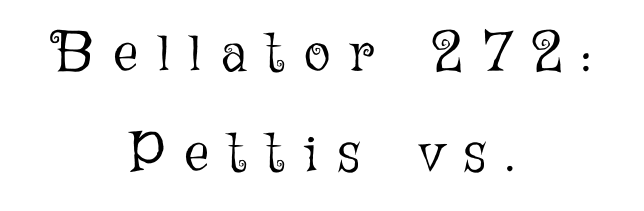
The image shows 55 px light type, upright; set centered, line spacing 1.81x, unusually wide letter spacing (+0.36 em), not underlined; low stroke contrast and a medium x-height.
